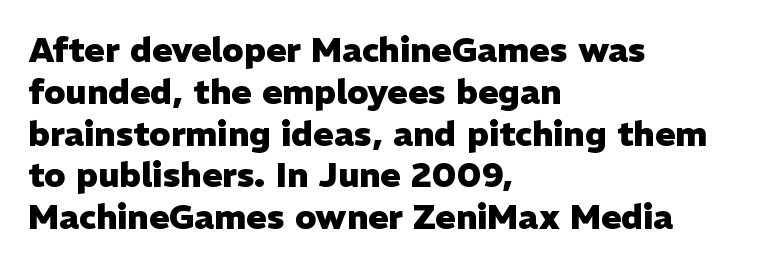
The image shows 34 px heavy sans-serif type, upright; set left-aligned, line spacing 1.23x, normal letter spacing, not underlined; low stroke contrast and a medium x-height.
